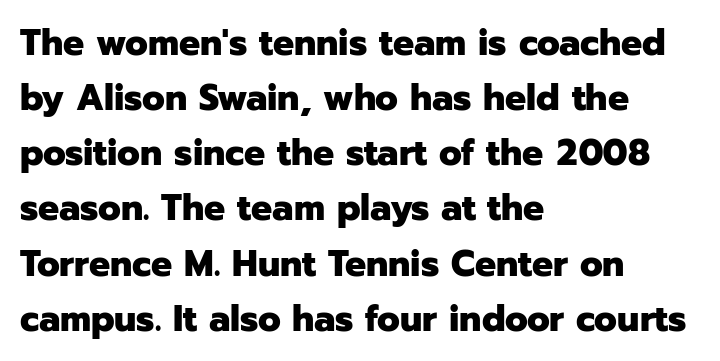
The axis of the letterforms is exactly vertical. The sample has been set heavy, in full bold. Does the copy run flush right? No — it runs flush left. The gap between lines stays unmarked. Characters follow at the spacing the type designer built in.
